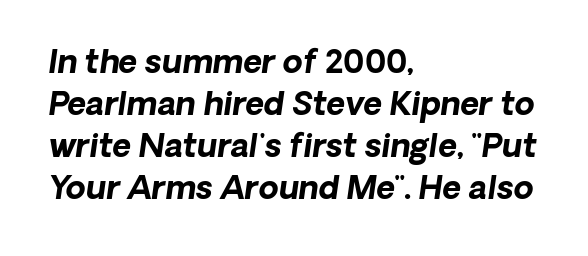
The image shows 32 px bold sans-serif type; set left-aligned, normal line spacing (1.31x), normal letter spacing, not underlined; low stroke contrast and a medium x-height.
